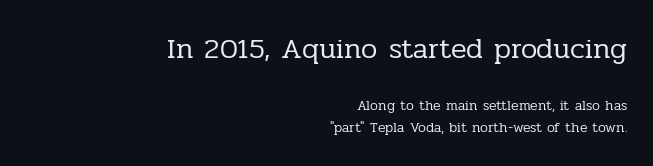
Compared with typical paragraphs, the rows here are spaced about the same. Just letters on the line, the space beneath them empty. Tracking value appears to be zero — textbook default spacing. These lines are rendered in a variable-pitch font. The cut favours lightness, reaching ordinary text weight at its darkest.
